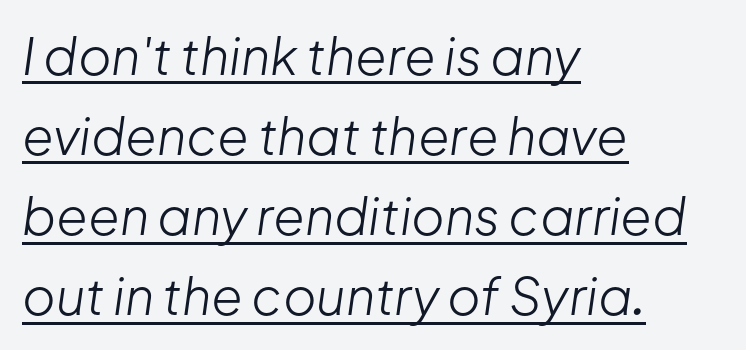
{"italic": "yes", "lean": "right", "slant_degrees": 8, "bold": "no", "weight": "light", "width": "normal", "stroke_contrast": "low", "x_height": "medium", "monospaced": "no", "underline": "yes", "align": "left", "line_spacing": "normal", "line_spacing_ratio": 1.57, "letter_spacing": "normal", "letter_spacing_em": 0.0, "glyph_px": 51}
